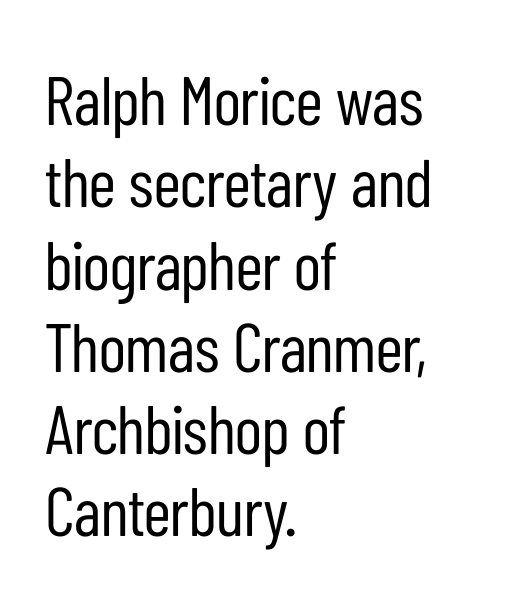
The image shows 68 px regular-weight, condensed sans-serif type, upright; set left-aligned, line spacing 1.21x, normal letter spacing, not underlined; low stroke contrast and a medium x-height.
